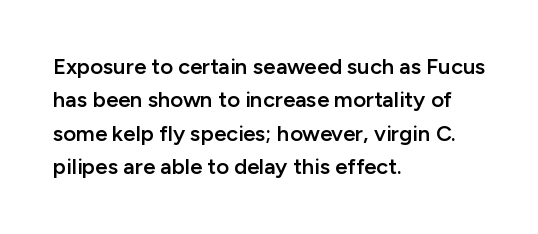
The image shows 22 px text type, upright; set left-aligned, normal line spacing (1.52x), normal letter spacing, not underlined.
